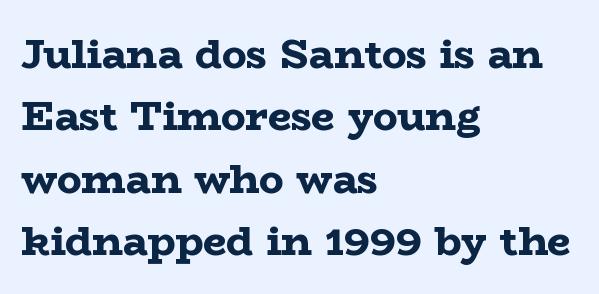
The image shows 41 px bold, wide serif type, upright; set left-aligned, normal line spacing (1.52x), normal letter spacing, not underlined; low stroke contrast and a medium x-height.
